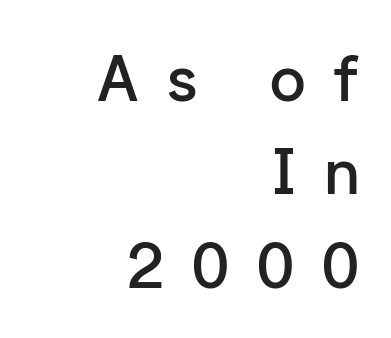
A bare baseline throughout the passage. Think of a printed novel: that variable character pitch is what you see here. Honestly, the row spacing looks completely unremarkable. Honestly, the letter spacing is so wide it's the main thing you notice.
